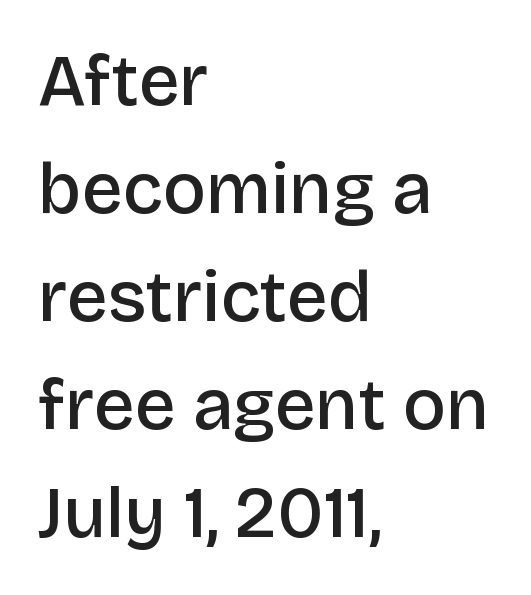
Q: Is the text bold? A: Semi-bold.
Q: Is the text italic (slanted)? A: No, it is upright.
Q: Is the typeface a serif or a sans-serif typeface? A: Sans-serif.
Q: Is the text underlined? A: No.
Q: How is the paragraph aligned? A: Left-aligned.
Q: Is the spacing between letters normal or unusually wide? A: Normal.
Q: Is the spacing between lines tight, normal or loose? A: Normal.
Q: Width (condensed, normal, or wide)? A: Normal.
Q: Stroke contrast? A: Low.
Q: x-height? A: Large.
Q: Monospaced? A: No.
